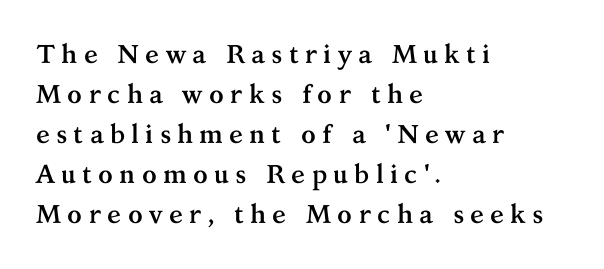
Characters follow at a spacing far wider than the type designer built in. Descenders are the only things crossing below the line. Chunky letters — that's bold for sure. The space between consecutive lines is moderate. Typeset ragged right — the left edge is the straight one. Characters remain perfectly vertical along every line.
